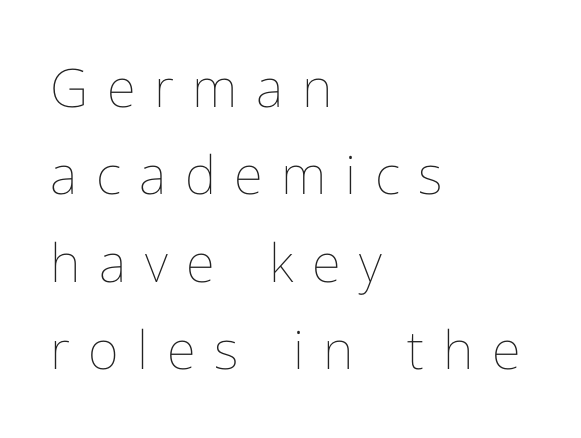
Honestly, there is no underline to notice here at all. Honestly, the letter spacing is so wide it's the main thing you notice. The letters stand upright; this is a roman face. Whoever set this chose a conventional vertical rhythm.
